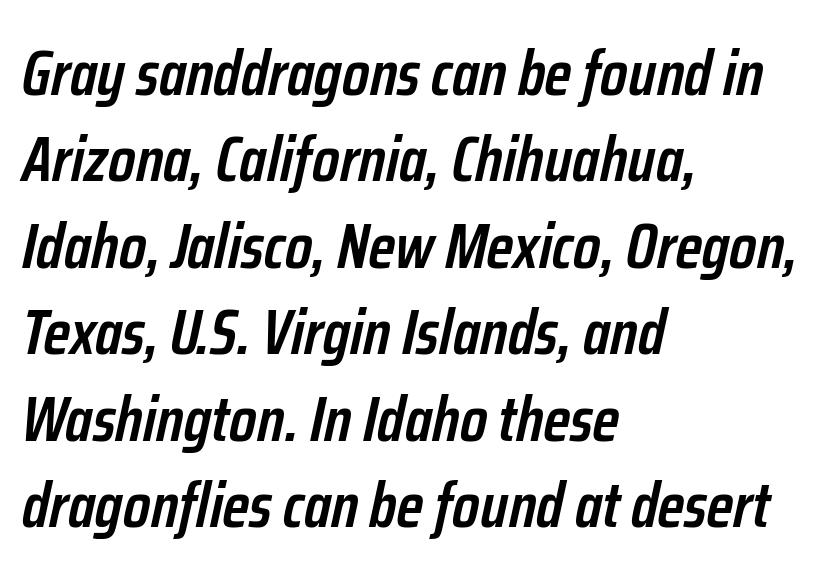
{"italic": "yes", "lean": "right", "slant_degrees": 12, "bold": "semi", "weight": "semibold", "width": "condensed", "stroke_contrast": "low", "x_height": "medium", "monospaced": "no", "underline": "no", "align": "left", "line_spacing": "normal", "line_spacing_ratio": 1.35, "letter_spacing": "normal", "letter_spacing_em": 0.0, "glyph_px": 64}
